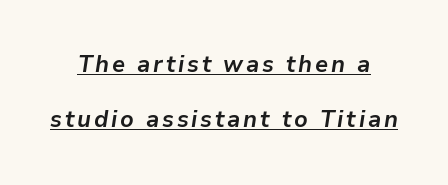
Q: Is the text bold? A: Yes.
Q: Is the text italic (slanted)? A: Yes, it leans right by about 9 degrees.
Q: Is the text underlined? A: Yes.
Q: Is the spacing between lines tight, normal or loose? A: Loose.
